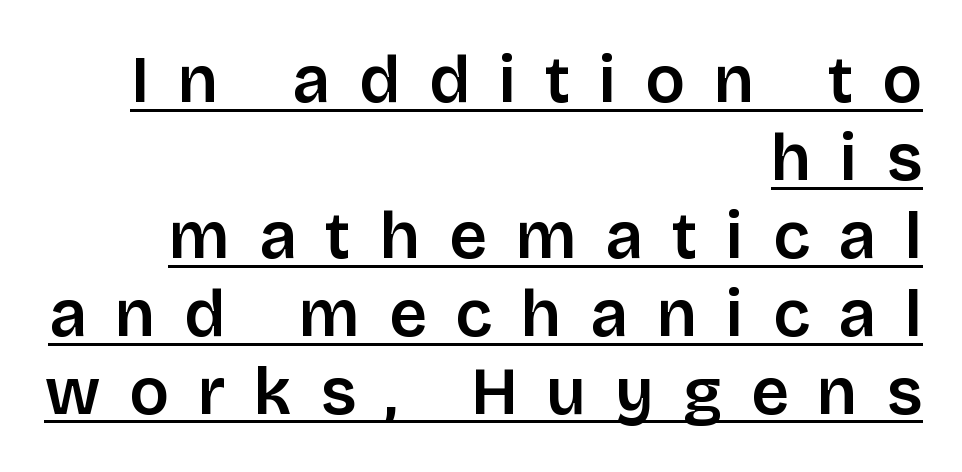
The image shows 66 px sans-serif type, upright; set right-aligned, line spacing 1.18x, unusually wide letter spacing (+0.44 em), underlined; low stroke contrast and a large x-height.
